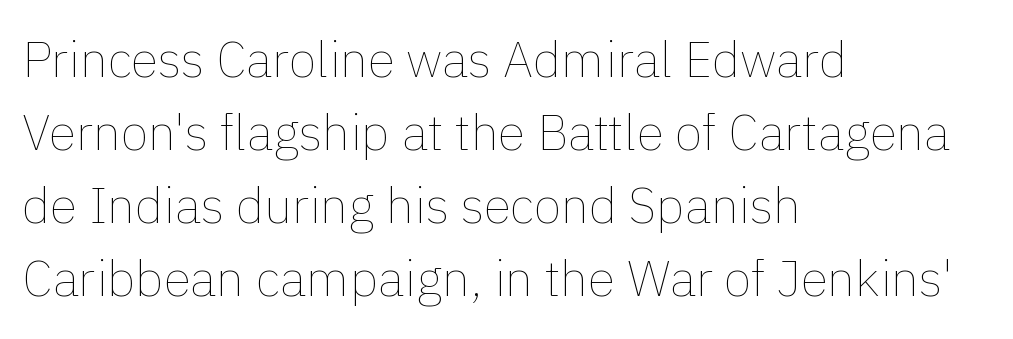
Regarding leading, the lines here are spaced in the standard way. Spacing verdict: proportional, widths tailored to each character. Alignment: flush left. Unlike italic type, these characters show no tilt at all.
